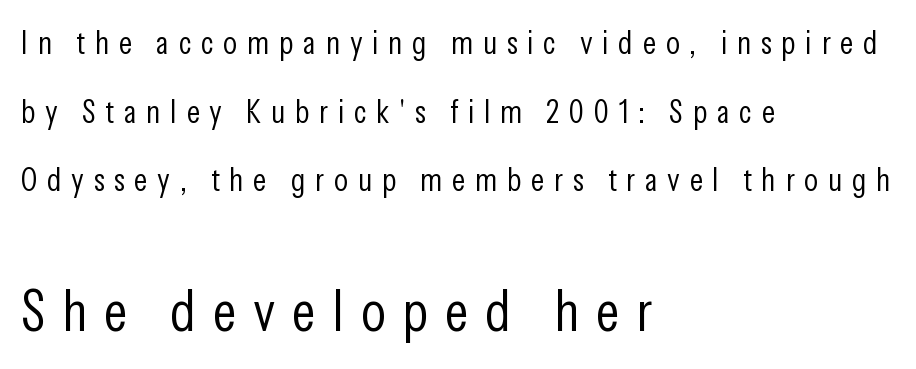
{"serif": "no", "italic": "no", "bold": "no", "weight": "light", "width": "condensed", "stroke_contrast": "low", "x_height": "medium", "monospaced": "no", "underline": "no", "align": "left", "line_spacing": "loose", "line_spacing_ratio": 2.08, "letter_spacing": "wide", "letter_spacing_em": 0.29, "larger_block": "second", "size_ratio": 1.76, "glyph_px": 58}
